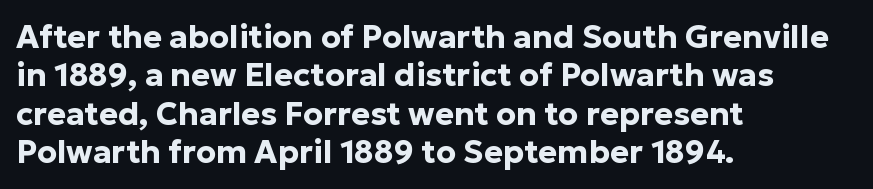
Each word holds together tightly as a unit, with standard inter-letter gaps. Strong, thick strokes mark this as bold type. The text was rendered using a sans face with plain stroke endings. Anything drawn beneath the words? Only blank space. Quick note: not italic, upright.
